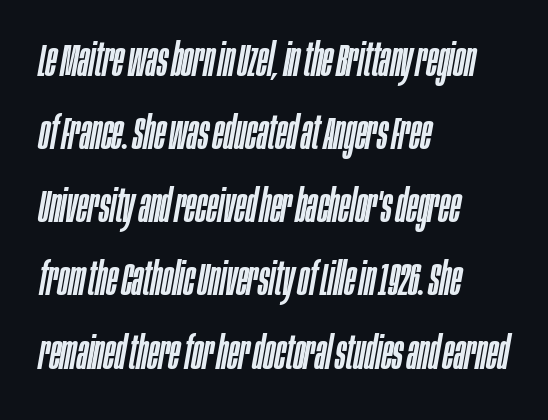
Q: Is the text italic (slanted)? A: Yes, it leans right by about 10 degrees.
Q: Is the text underlined? A: No.
Q: How is the paragraph aligned? A: Left-aligned.
Q: Is the spacing between letters normal or unusually wide? A: Normal.
Q: Is the spacing between lines tight, normal or loose? A: Normal.
Q: Width (condensed, normal, or wide)? A: Condensed.
Q: Stroke contrast? A: Low.
Q: x-height? A: Large.
Q: Monospaced? A: No.
